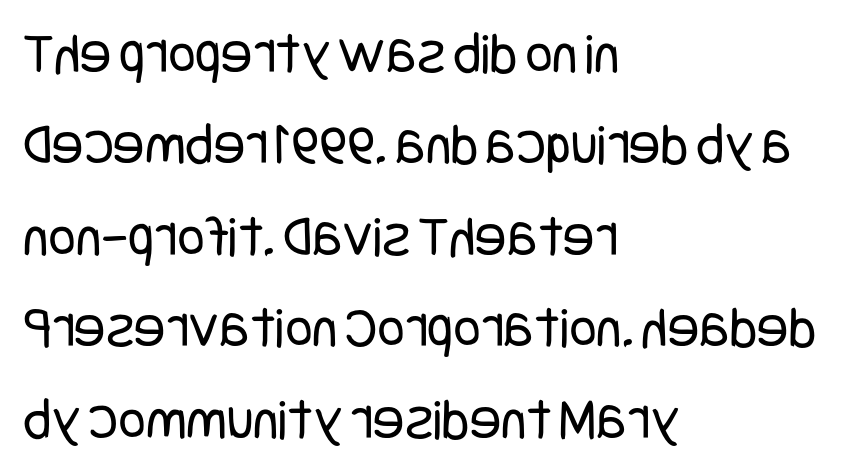
{"serif": "no", "italic": "no", "bold": "no", "weight": "regular", "width": "condensed", "stroke_contrast": "low", "x_height": "large", "underline": "no", "align": "left", "line_spacing": "normal", "line_spacing_ratio": 1.55, "letter_spacing": "normal", "letter_spacing_em": 0.0, "glyph_px": 59}
